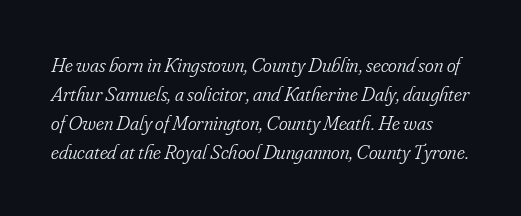
{"italic": "yes", "lean": "right", "slant_degrees": 16, "bold": "no", "underline": "no", "line_spacing": "normal", "line_spacing_ratio": 1.38, "letter_spacing": "normal", "letter_spacing_em": 0.0, "glyph_px": 21}
